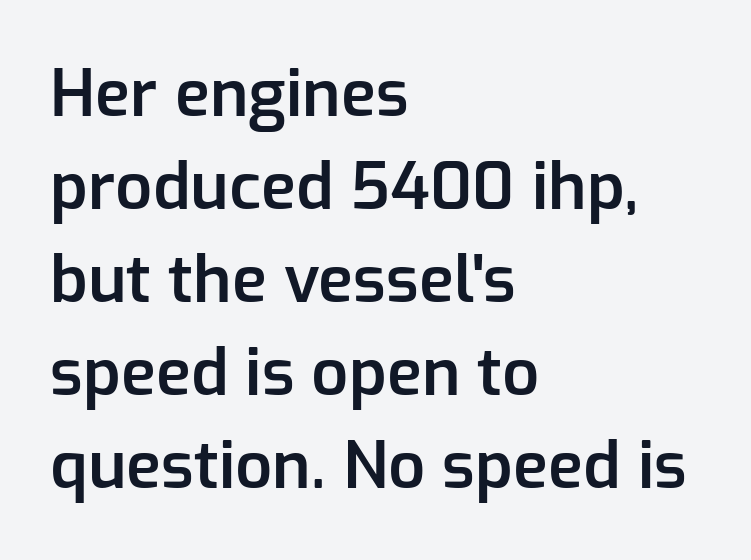
{"serif": "no", "italic": "no", "bold": "semi", "weight": "semibold", "width": "normal", "stroke_contrast": "low", "x_height": "medium", "monospaced": "no", "underline": "no", "align": "left", "line_spacing": "normal", "line_spacing_ratio": 1.43, "letter_spacing": "normal", "letter_spacing_em": 0.0, "glyph_px": 65}
